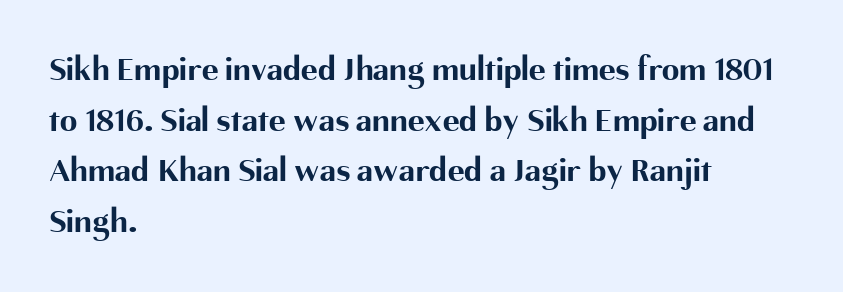
The image shows 35 px bold sans-serif type, upright; set left-aligned, normal line spacing (1.45x), normal letter spacing, not underlined; medium stroke contrast and a medium x-height.
